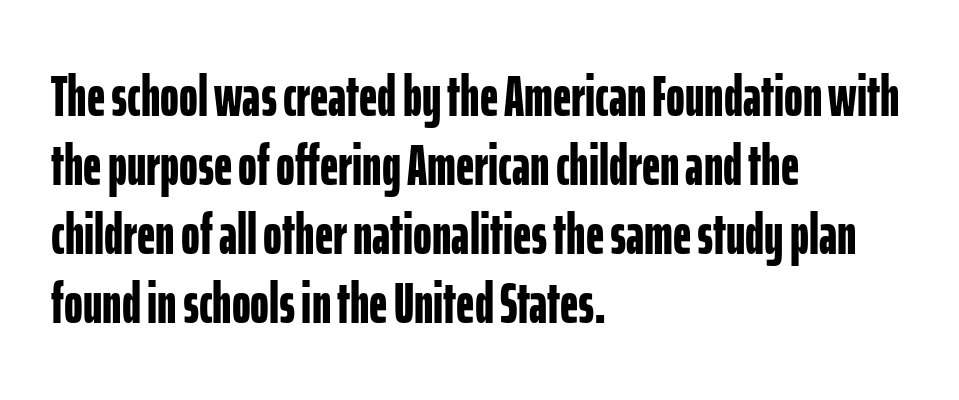
Q: Is the text bold? A: Yes.
Q: Is the text italic (slanted)? A: No, it is upright.
Q: Is the typeface a serif or a sans-serif typeface? A: Sans-serif.
Q: Is the text underlined? A: No.
Q: How is the paragraph aligned? A: Left-aligned.
Q: Is the spacing between letters normal or unusually wide? A: Normal.
Q: Width (condensed, normal, or wide)? A: Condensed.
Q: Stroke contrast? A: Low.
Q: x-height? A: Medium.
Q: Monospaced? A: No.
